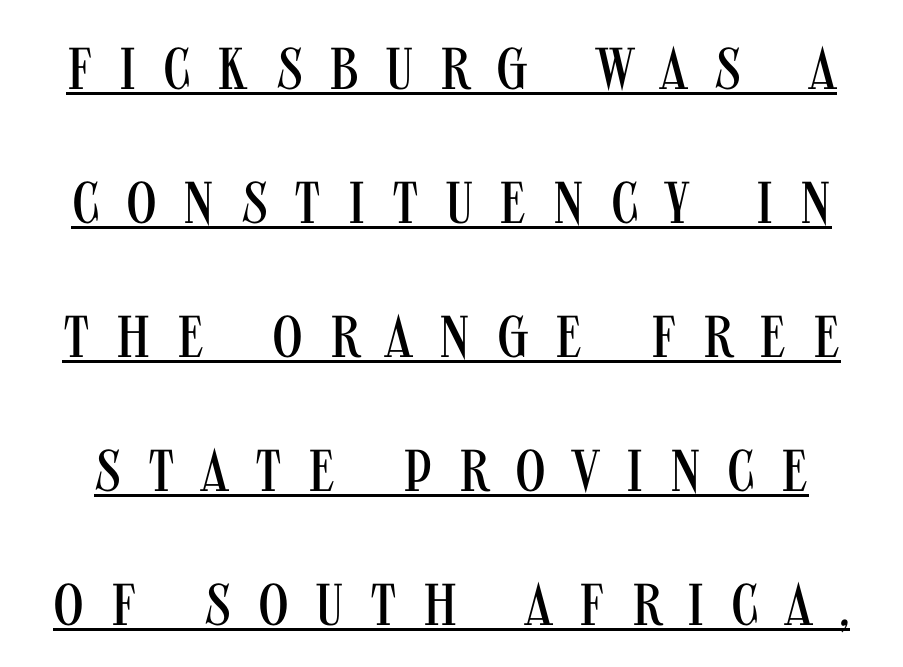
Think standard paragraph weight, or any step lighter than that. The face used here is rendered with a markedly widened letterfit. Varying glyph widths throughout — classic text-font behaviour. Does the type have serifs? No, each stem ends abruptly. The type sits square on the baseline with zero lean.
